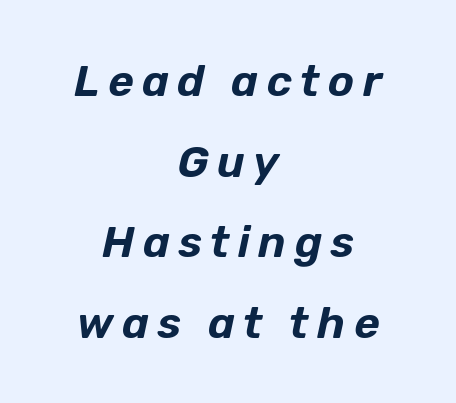
The image shows 44 px text type, italic (leaning right); set centered, line spacing 1.83x, not underlined; low stroke contrast and a medium x-height.
